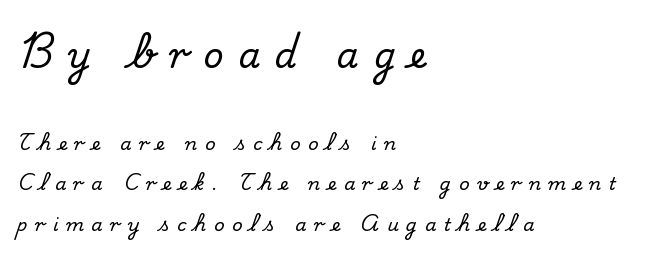
Q: Is the text italic (slanted)? A: Yes.
Q: Is the typeface a serif or a sans-serif typeface? A: Serif.
Q: Is the text underlined? A: No.
Q: How is the paragraph aligned? A: Left-aligned.
Q: Is the spacing between letters normal or unusually wide? A: Unusually wide.
Q: Is the spacing between lines tight, normal or loose? A: Loose.
Q: Which block of text is set in a larger size, the first (top) or the second (bottom)? A: The first (top) one.
Q: Width (condensed, normal, or wide)? A: Normal.
Q: Stroke contrast? A: Medium.
Q: x-height? A: Small.
Q: Monospaced? A: No.
